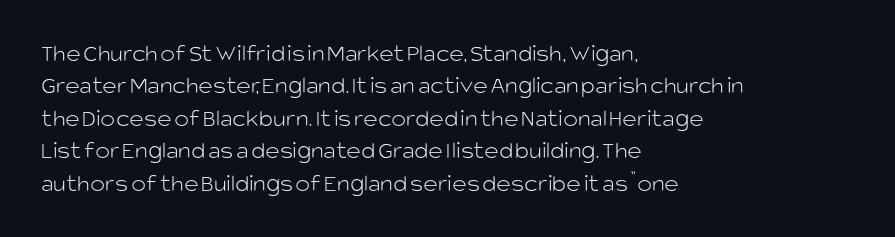
Q: Is the text bold? A: No.
Q: Is the text italic (slanted)? A: No, it is upright.
Q: Is the text underlined? A: No.
Q: How is the paragraph aligned? A: Left-aligned.
Q: Is the spacing between letters normal or unusually wide? A: Normal.
Q: Is the spacing between lines tight, normal or loose? A: Normal.
